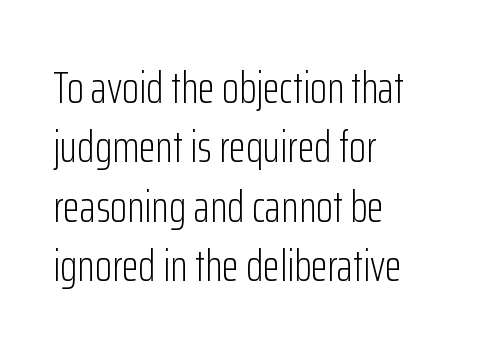
Line starts are locked; line ends wander. Does the leading feel generous? No, just average. The passage shown is typed in a proportional face where columns would drift. The font is comparable to plain body text, perhaps lighter.
